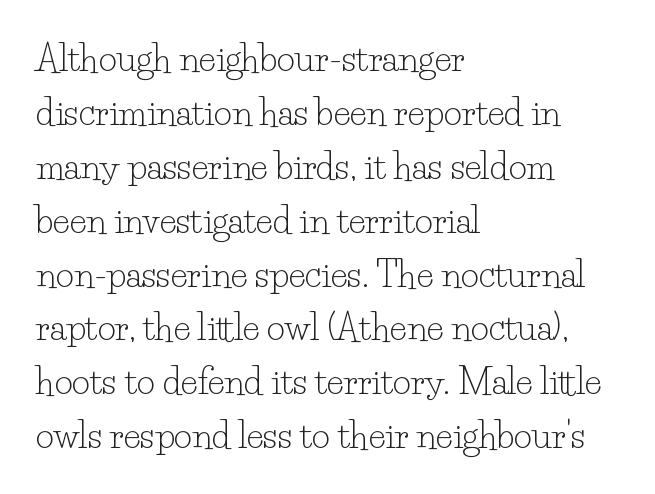
Rule under the text: the space is simply empty. Baseline-to-baseline distance is the conventional proportion of letter height. Serif or sans? Serif — the stroke terminals have little feet. The paragraph shown leans on its left margin. Do the characters align in a grid? No, the font is proportional. Compared with typical body copy, the letter spacing here is the same.
